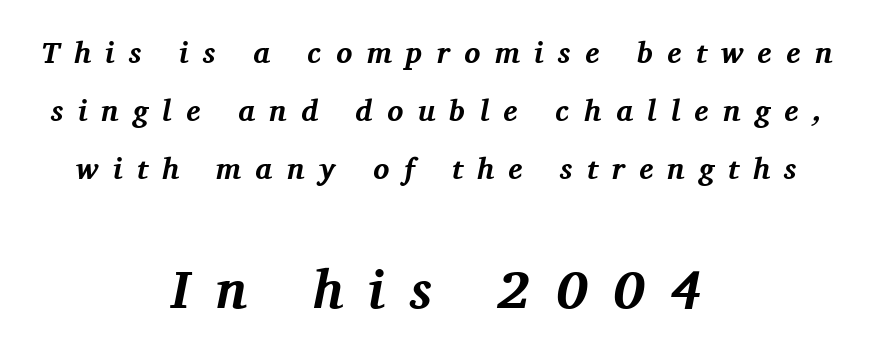
Q: Is the text bold? A: Yes.
Q: Is the text italic (slanted)? A: Yes, it leans right by about 11 degrees.
Q: Is the typeface a serif or a sans-serif typeface? A: Serif.
Q: Is the text underlined? A: No.
Q: How is the paragraph aligned? A: Centered.
Q: Is the spacing between letters normal or unusually wide? A: Unusually wide.
Q: Is the spacing between lines tight, normal or loose? A: Loose.
Q: Which block of text is set in a larger size, the first (top) or the second (bottom)? A: The second (bottom) one.
Q: Width (condensed, normal, or wide)? A: Normal.
Q: Stroke contrast? A: Medium.
Q: x-height? A: Medium.
Q: Monospaced? A: No.
